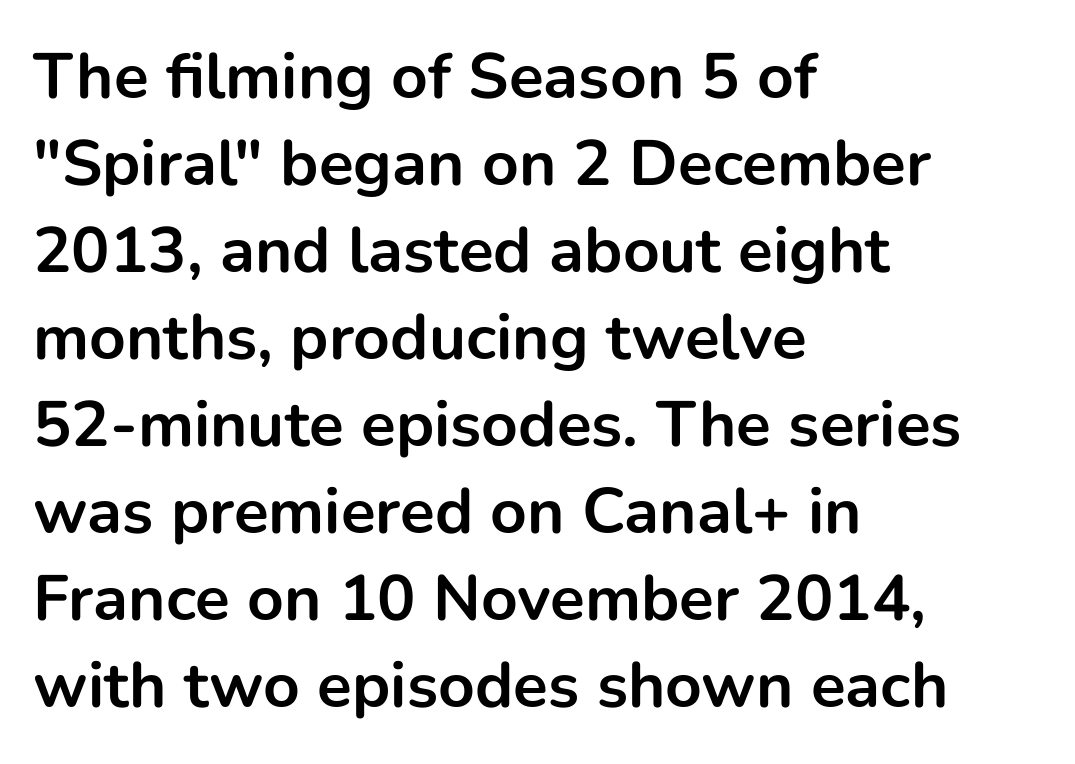
{"serif": "no", "italic": "no", "bold": "yes", "weight": "bold", "width": "normal", "stroke_contrast": "low", "x_height": "medium", "monospaced": "no", "underline": "no", "align": "left", "line_spacing": "normal", "line_spacing_ratio": 1.36, "letter_spacing": "normal", "letter_spacing_em": 0.0, "glyph_px": 64}
